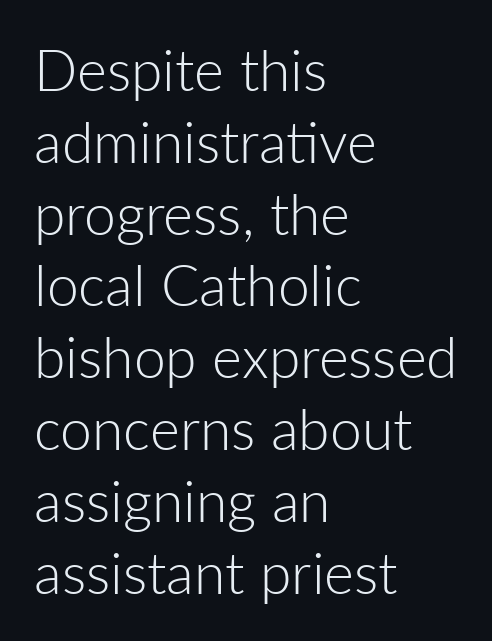
Q: Is the text bold? A: No.
Q: Is the text italic (slanted)? A: No, it is upright.
Q: Is the typeface a serif or a sans-serif typeface? A: Sans-serif.
Q: Is the text underlined? A: No.
Q: How is the paragraph aligned? A: Left-aligned.
Q: Is the spacing between letters normal or unusually wide? A: Normal.
Q: Is the spacing between lines tight, normal or loose? A: Normal.
Q: Width (condensed, normal, or wide)? A: Normal.
Q: Stroke contrast? A: Low.
Q: x-height? A: Medium.
Q: Monospaced? A: No.
